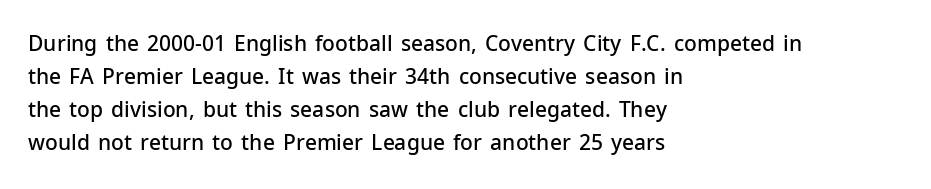
You could call the tracking neutral — neither tight nor loose. Which margin do the lines hug? The left one — the right edge is uneven. Regarding leading, the lines here are spaced in the standard way. Does the weight exceed regular? Yes, but only to semibold. The glyphs are unaccompanied by any horizontal stroke below them.
